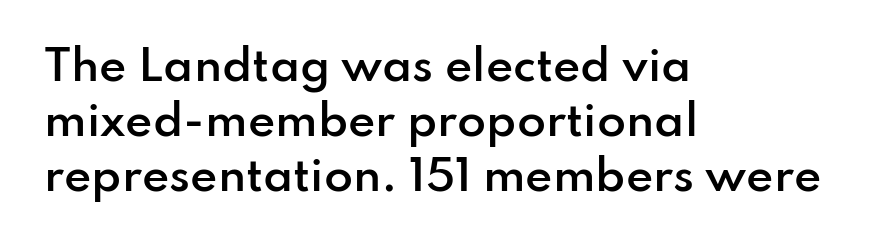
{"serif": "no", "italic": "no", "bold": "semi", "weight": "semibold", "width": "normal", "stroke_contrast": "low", "x_height": "small", "monospaced": "no", "underline": "no", "align": "left", "line_spacing": "normal", "line_spacing_ratio": 1.31, "letter_spacing": "normal", "letter_spacing_em": 0.0, "glyph_px": 42}
